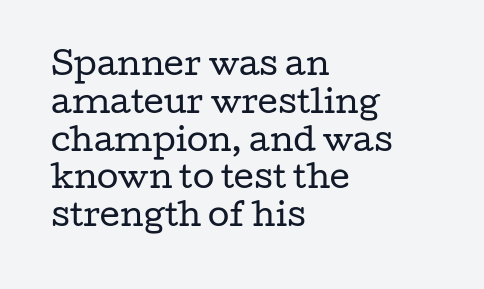
Q: Is the text bold? A: No.
Q: Is the text italic (slanted)? A: No, it is upright.
Q: Is the typeface a serif or a sans-serif typeface? A: Serif.
Q: Is the text underlined? A: No.
Q: How is the paragraph aligned? A: Left-aligned.
Q: Is the spacing between letters normal or unusually wide? A: Normal.
Q: Width (condensed, normal, or wide)? A: Wide.
Q: Stroke contrast? A: Low.
Q: x-height? A: Medium.
Q: Monospaced? A: No.
